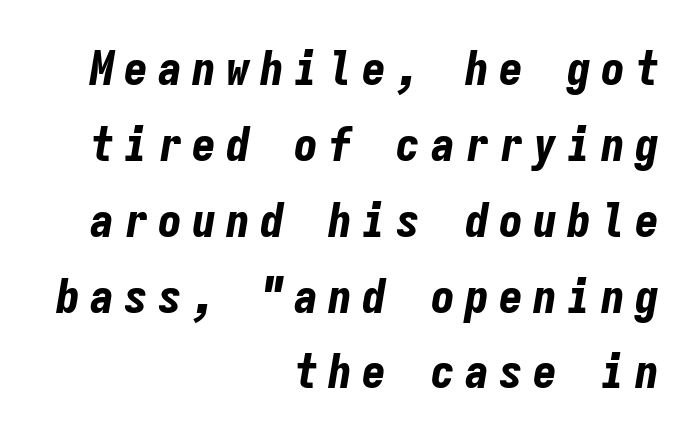
Q: Is the text bold? A: Yes.
Q: Is the text italic (slanted)? A: Yes, it leans right by about 9 degrees.
Q: Is the text underlined? A: No.
Q: How is the paragraph aligned? A: Right-aligned.
Q: Is the spacing between letters normal or unusually wide? A: Unusually wide.
Q: Is the spacing between lines tight, normal or loose? A: Normal.
Q: Width (condensed, normal, or wide)? A: Condensed.
Q: Stroke contrast? A: Low.
Q: x-height? A: Medium.
Q: Monospaced? A: Yes.
